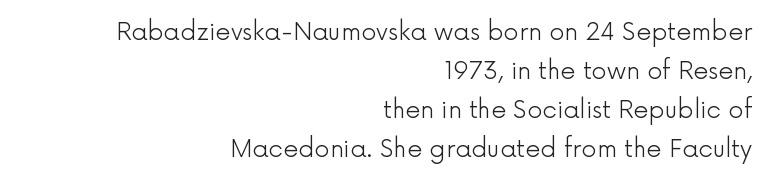
The image shows 24 px text type, upright; set right-aligned, normal line spacing (1.63x), normal letter spacing, not underlined.
